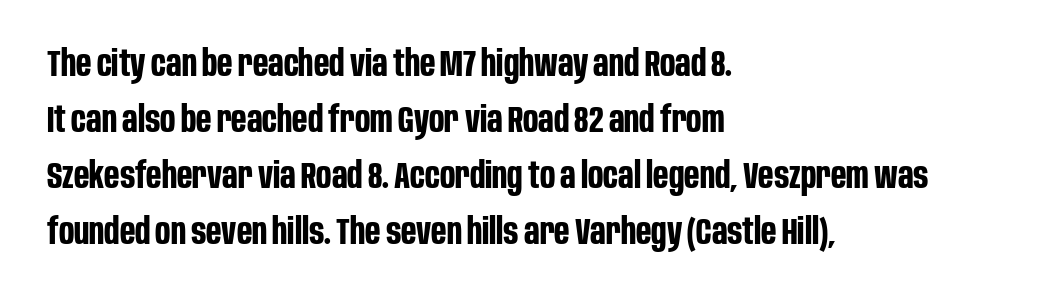
{"serif": "no", "italic": "no", "bold": "yes", "weight": "bold", "width": "condensed", "stroke_contrast": "low", "x_height": "large", "monospaced": "no", "underline": "no", "align": "left", "line_spacing": "normal", "line_spacing_ratio": 1.56, "letter_spacing": "normal", "letter_spacing_em": 0.0, "glyph_px": 36}
